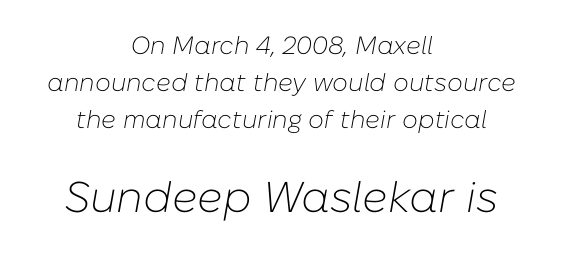
The image shows 43 px light type, italic (leaning right); set centered, normal line spacing (1.48x), normal letter spacing, not underlined; the second (bottom) block is 1.72x larger; low stroke contrast and a medium x-height.
